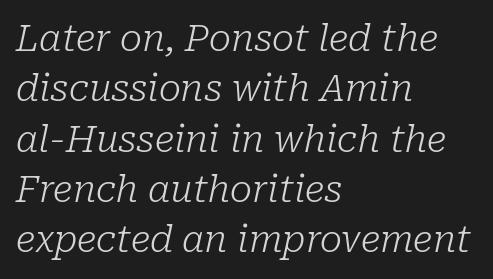
{"serif": "yes", "italic": "yes", "lean": "right", "slant_degrees": 10, "bold": "no", "weight": "light", "width": "normal", "stroke_contrast": "low", "x_height": "medium", "monospaced": "no", "underline": "no", "align": "left", "line_spacing": "normal", "line_spacing_ratio": 1.36, "letter_spacing": "normal", "letter_spacing_em": 0.0, "glyph_px": 37}
